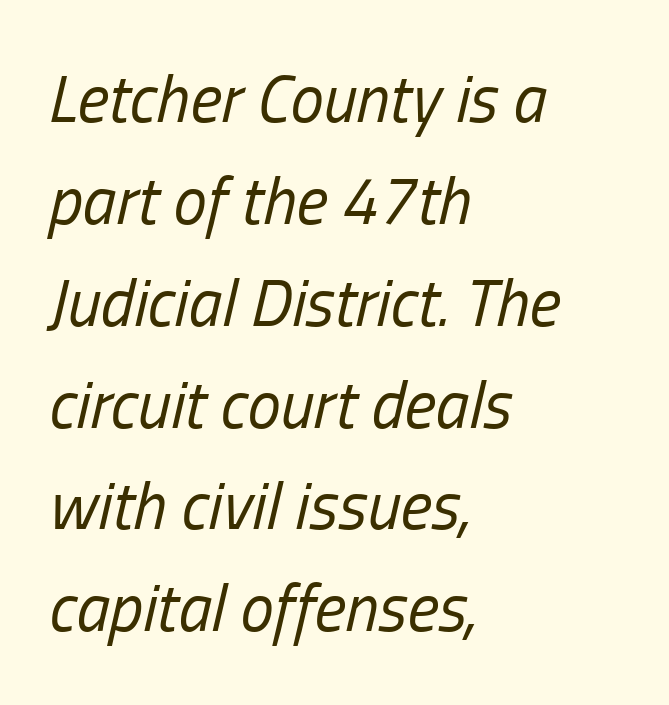
{"italic": "yes", "lean": "right", "slant_degrees": 13, "bold": "no", "weight": "regular", "width": "condensed", "stroke_contrast": "low", "x_height": "medium", "monospaced": "no", "underline": "no", "align": "left", "line_spacing": "normal", "line_spacing_ratio": 1.52, "letter_spacing": "normal", "letter_spacing_em": 0.0, "glyph_px": 67}
